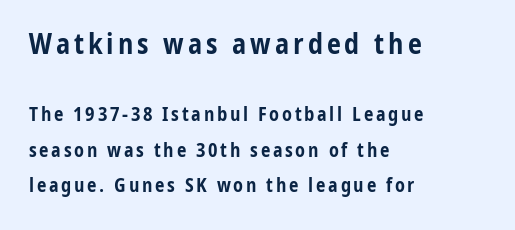
The typeface chosen for these lines omits serifs. Caption: upper text group enlarged, lower text group reduced. Characters remain perfectly vertical along every line. Line starts are locked; line ends wander. Plain, unruled lines of type.
